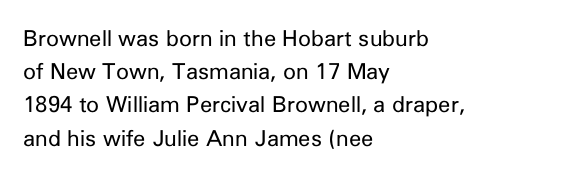
Tall strokes in this sample are plumb rather than angled. Weight: regular or lighter. Tracking value appears to be zero — textbook default spacing. The passage shown stacks its lines at a standard gap. The lines in this sample share a left origin and differ only in where they stop. Anything drawn beneath the words? Only blank space.
